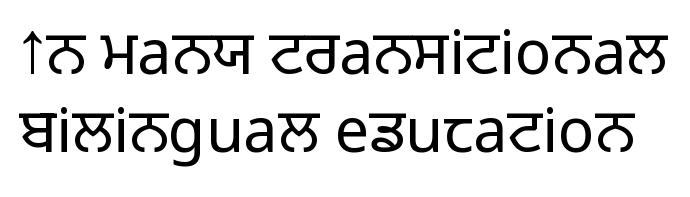
The image shows 61 px light sans-serif type, upright; set normal line spacing (1.28x), normal letter spacing, not underlined; low stroke contrast and a medium x-height.
